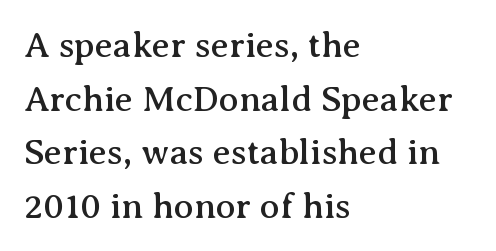
{"serif": "yes", "italic": "no", "width": "normal", "stroke_contrast": "medium", "x_height": "medium", "monospaced": "no", "underline": "no", "align": "left", "line_spacing": "normal", "line_spacing_ratio": 1.49, "letter_spacing": "normal", "letter_spacing_em": 0.0, "glyph_px": 36}
